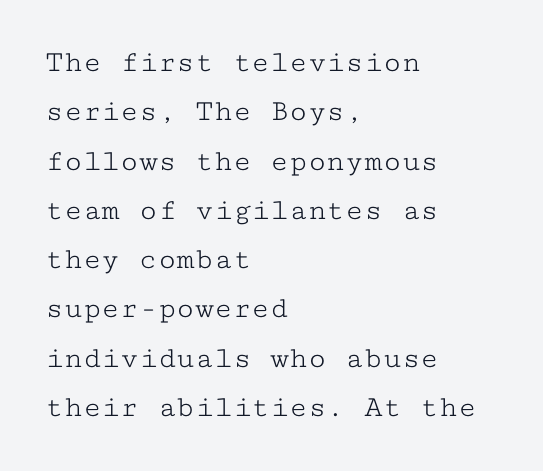
{"serif": "yes", "italic": "no", "bold": "no", "weight": "light", "width": "wide", "stroke_contrast": "low", "x_height": "medium", "monospaced": "yes", "underline": "no", "align": "left", "line_spacing": "normal", "line_spacing_ratio": 1.59, "letter_spacing": "normal", "letter_spacing_em": 0.0, "glyph_px": 31}
